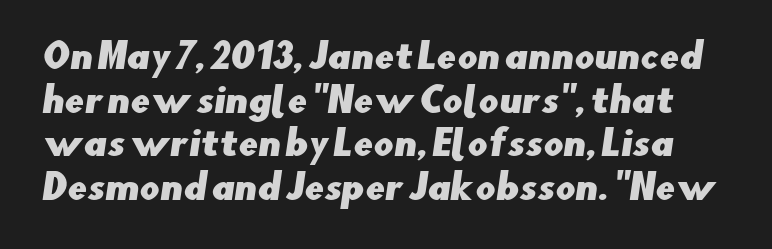
The rendering keeps characters at their native spacing. The block of text has a typical density, with ordinary space between rows. Lines of text with bare space underneath. The letters advance in unequal steps, a hallmark of proportional type.
